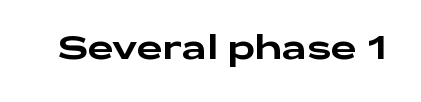
{"serif": "no", "italic": "no", "width": "wide", "stroke_contrast": "low", "x_height": "medium", "monospaced": "no", "underline": "no", "letter_spacing": "normal", "letter_spacing_em": 0.0, "glyph_px": 32}
